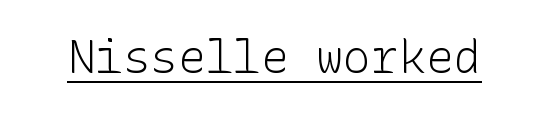
The image shows 46 px light sans-serif type, upright; set normal letter spacing, underlined; low stroke contrast and a medium x-height.
